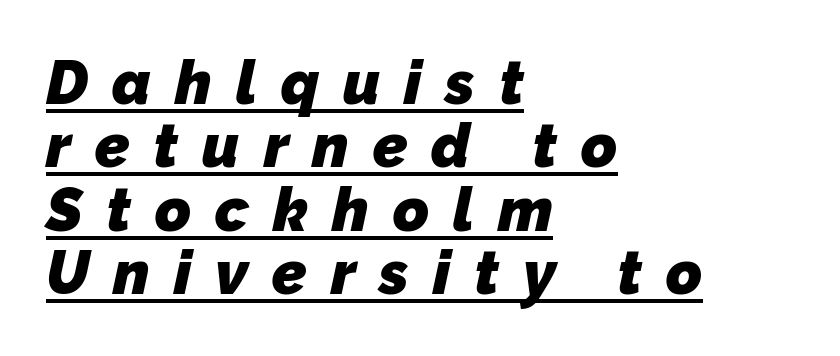
The image shows 61 px heavy sans-serif type; set left-aligned, tight line spacing (1.04x), unusually wide letter spacing (+0.39 em), underlined; low stroke contrast and a medium x-height.
